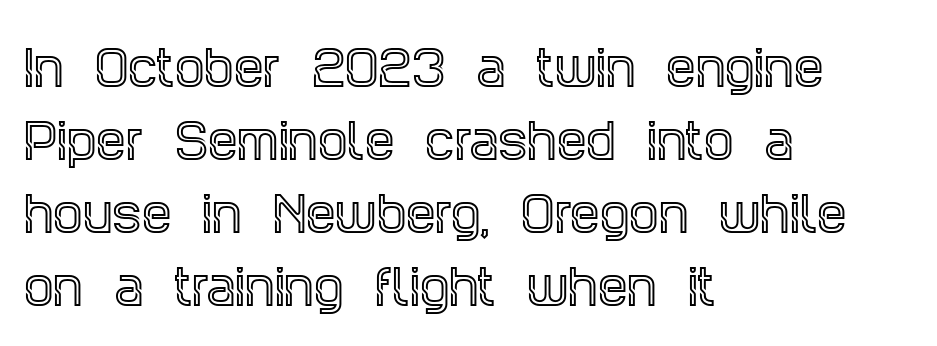
The image shows 47 px condensed serif type, upright; set left-aligned, normal line spacing (1.55x), normal letter spacing, not underlined; a large x-height.
